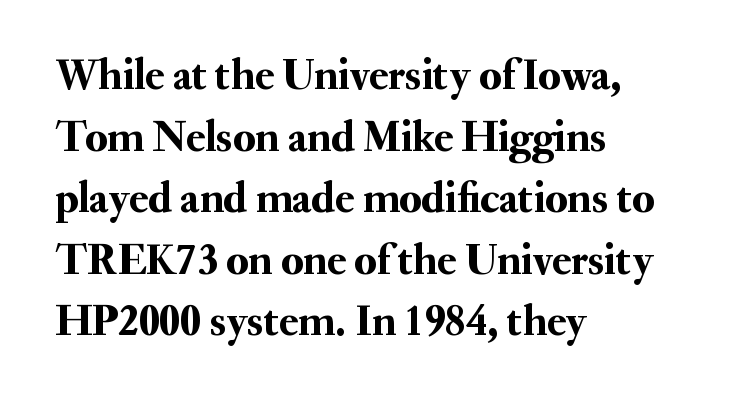
The image shows 44 px serif type, upright; set left-aligned, normal line spacing (1.4x), normal letter spacing, not underlined; medium stroke contrast and a small x-height.
